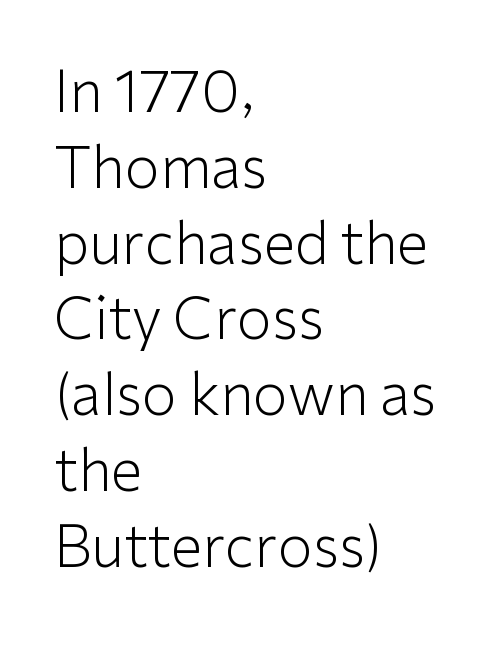
Q: Is the text bold? A: No.
Q: Is the text italic (slanted)? A: No, it is upright.
Q: Is the typeface a serif or a sans-serif typeface? A: Sans-serif.
Q: Is the text underlined? A: No.
Q: How is the paragraph aligned? A: Left-aligned.
Q: Is the spacing between letters normal or unusually wide? A: Normal.
Q: Is the spacing between lines tight, normal or loose? A: Normal.
Q: Width (condensed, normal, or wide)? A: Normal.
Q: Stroke contrast? A: Low.
Q: x-height? A: Medium.
Q: Monospaced? A: No.
